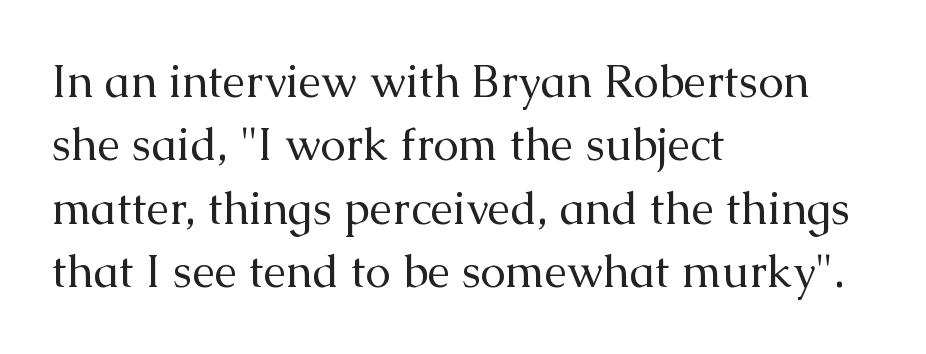
The image shows 45 px regular-weight serif type, upright; set left-aligned, normal line spacing (1.41x), normal letter spacing, not underlined; medium stroke contrast and a medium x-height.
